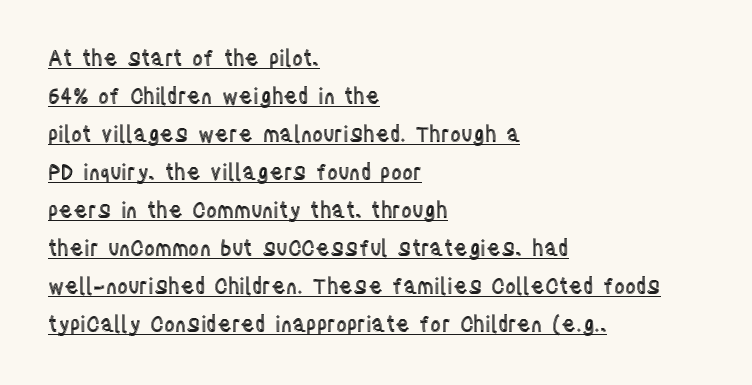
The image shows 21 px text type, upright; set left-aligned, line spacing 1.81x, normal letter spacing, underlined.
